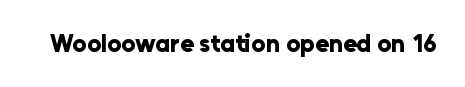
The image shows 25 px bold type, upright; set normal letter spacing, not underlined.
